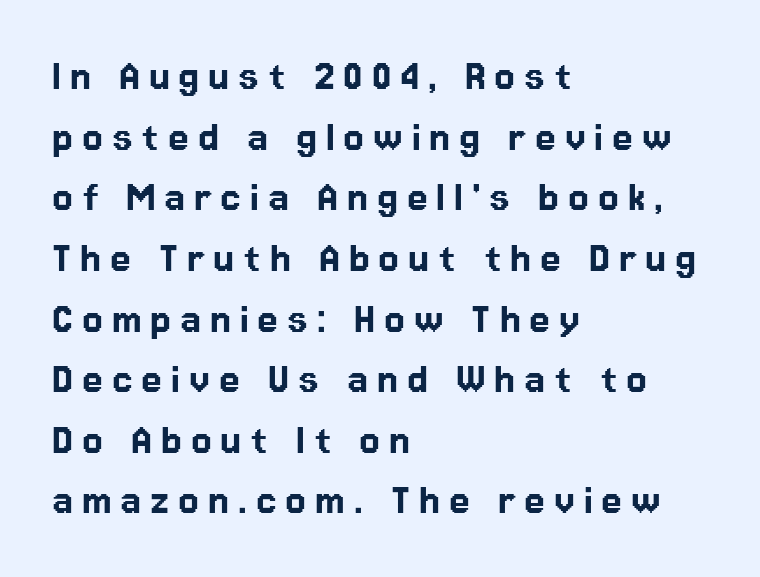
The image shows 47 px sans-serif type, upright; set left-aligned, normal line spacing (1.29x), not underlined; low stroke contrast and a medium x-height.
